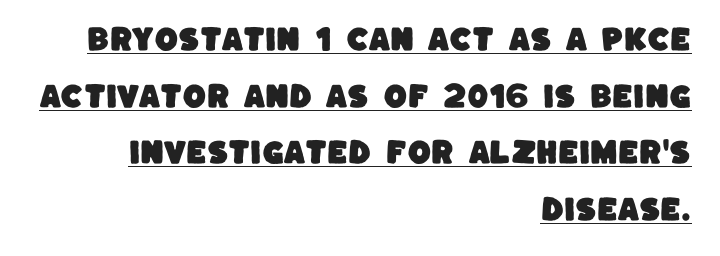
{"underline": "yes", "align": "right", "line_spacing": "loose", "line_spacing_ratio": 2.1, "letter_spacing": "normal", "letter_spacing_em": 0.0, "glyph_px": 27}
